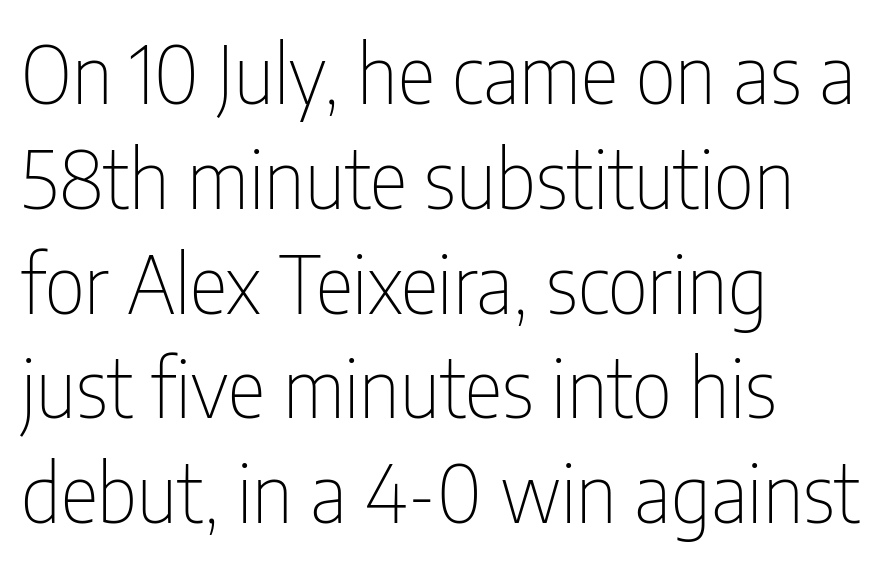
The image shows 80 px thin, condensed sans-serif type, upright; set left-aligned, normal line spacing (1.31x), normal letter spacing, not underlined; low stroke contrast and a medium x-height.
